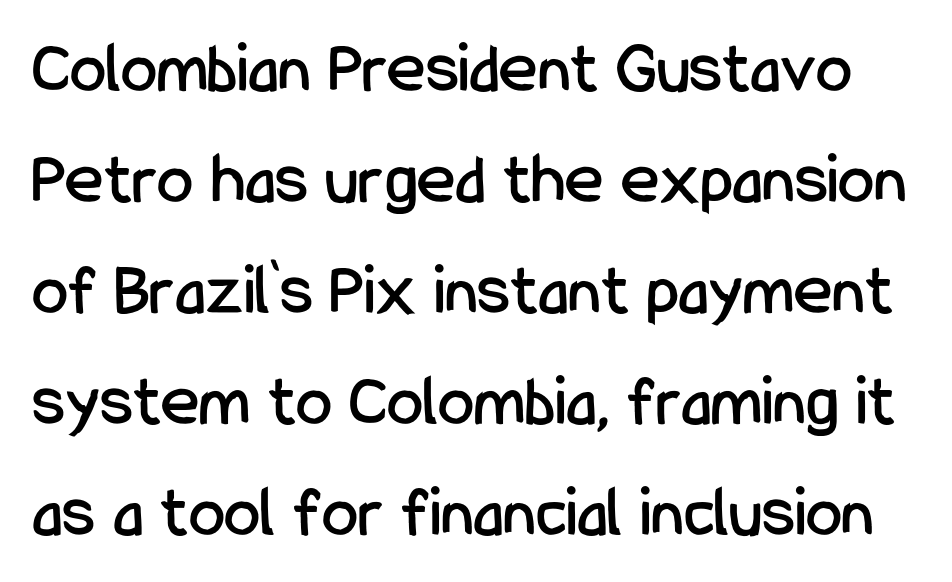
The image shows 73 px condensed sans-serif type, upright; set normal line spacing (1.52x), normal letter spacing, not underlined; low stroke contrast and a medium x-height.
